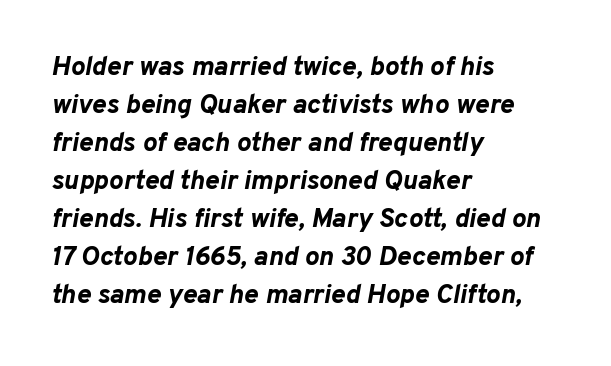
Compared with ordinary roman type, these characters are visibly tilted. The typesetter chose a ragged-right arrangement here. Baseline-to-baseline distance is the conventional proportion of letter height. A full-strength bold gives these letters their thick strokes.
